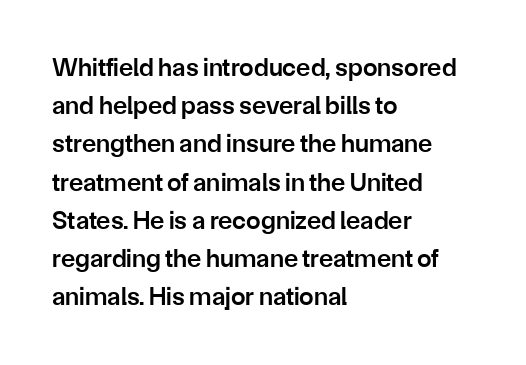
The image shows 26 px text type, upright; set left-aligned, normal line spacing (1.47x), normal letter spacing, not underlined.
